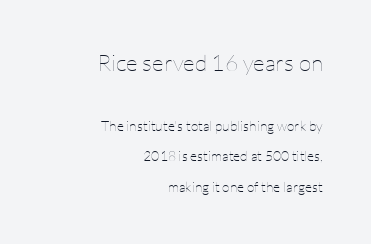
Q: Is the text bold? A: No.
Q: Is the text italic (slanted)? A: No, it is upright.
Q: Is the text underlined? A: No.
Q: How is the paragraph aligned? A: Right-aligned.
Q: Is the spacing between letters normal or unusually wide? A: Normal.
Q: Is the spacing between lines tight, normal or loose? A: Loose.
Q: Which block of text is set in a larger size, the first (top) or the second (bottom)? A: The first (top) one.
